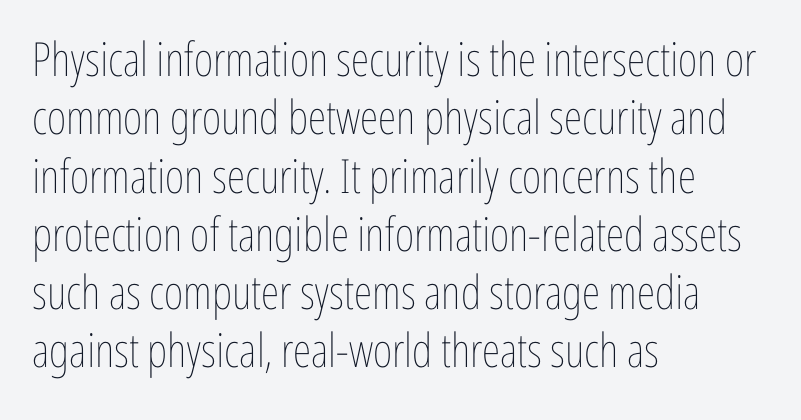
No extra ink here — the face is not bold. Anything drawn beneath the words? Only blank space. A classic flush-left, rag-right setting is used for this passage. Style check: upright. Looks like regular typesetting: each glyph gets only the width it needs.
